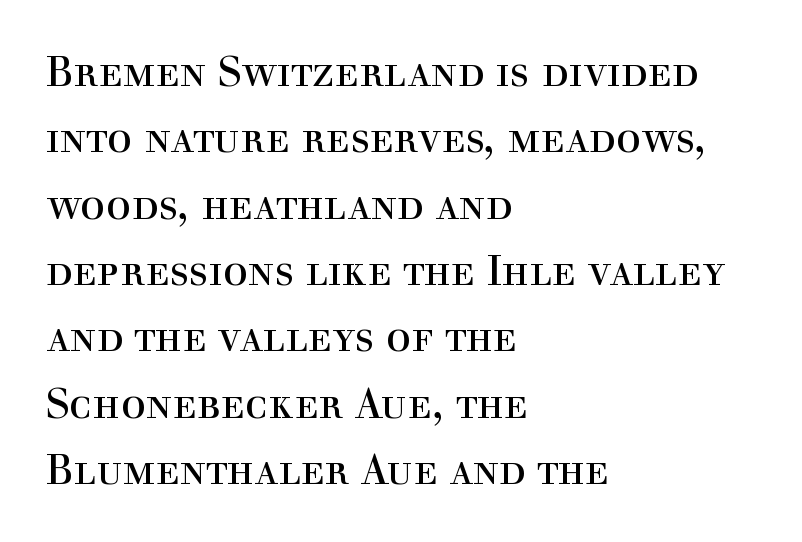
Q: Is the text bold? A: No.
Q: Is the text italic (slanted)? A: No, it is upright.
Q: Is the typeface a serif or a sans-serif typeface? A: Serif.
Q: Is the text underlined? A: No.
Q: How is the paragraph aligned? A: Left-aligned.
Q: Is the spacing between letters normal or unusually wide? A: Normal.
Q: Is the spacing between lines tight, normal or loose? A: Normal.
Q: Width (condensed, normal, or wide)? A: Normal.
Q: x-height? A: Medium.
Q: Monospaced? A: No.
